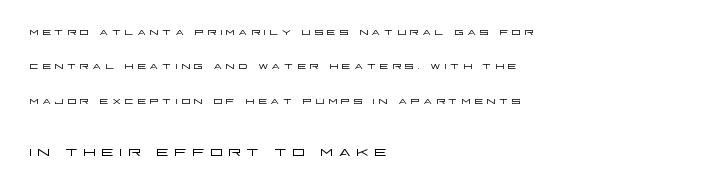
Here the second block reads like a headline and the first like body copy. Any mark beneath the type? The region is blank. The passage is arranged the way most books set body copy — flush left. Weight: regular or lighter. Line spacing here is loose.
